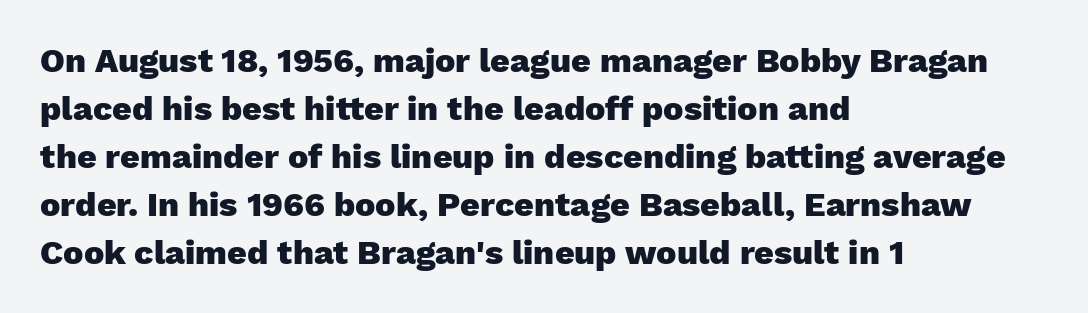
The image shows 34 px heavy sans-serif type, upright; set left-aligned, normal line spacing (1.41x), normal letter spacing, not underlined; low stroke contrast and a medium x-height.
